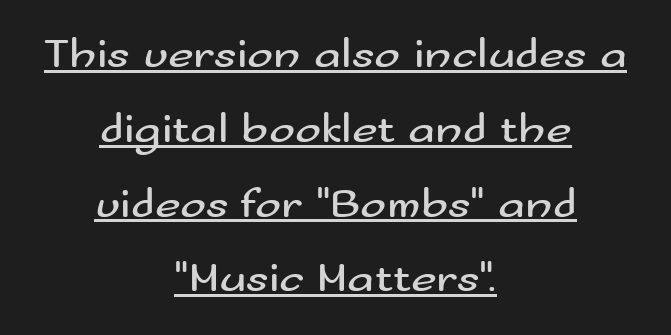
Q: Is the text bold? A: No.
Q: Is the text italic (slanted)? A: No, it is upright.
Q: Is the typeface a serif or a sans-serif typeface? A: Sans-serif.
Q: Is the text underlined? A: Yes.
Q: How is the paragraph aligned? A: Centered.
Q: Is the spacing between letters normal or unusually wide? A: Normal.
Q: Is the spacing between lines tight, normal or loose? A: Normal.
Q: Width (condensed, normal, or wide)? A: Wide.
Q: Stroke contrast? A: Medium.
Q: x-height? A: Small.
Q: Monospaced? A: No.
